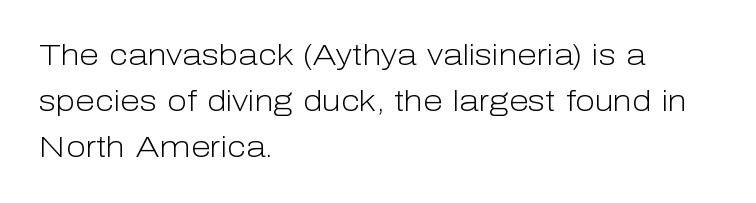
The image shows 29 px light sans-serif type, upright; set left-aligned, normal line spacing (1.58x), normal letter spacing, not underlined; low stroke contrast and a medium x-height.
